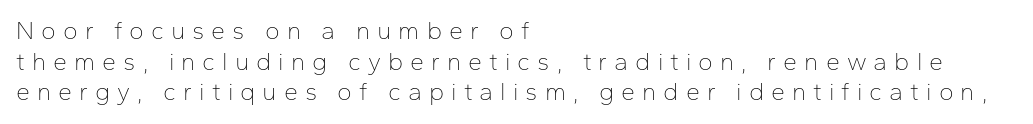
{"italic": "no", "bold": "no", "underline": "no", "align": "left", "line_spacing_ratio": 1.23, "letter_spacing": "wide", "letter_spacing_em": 0.28, "glyph_px": 25}
